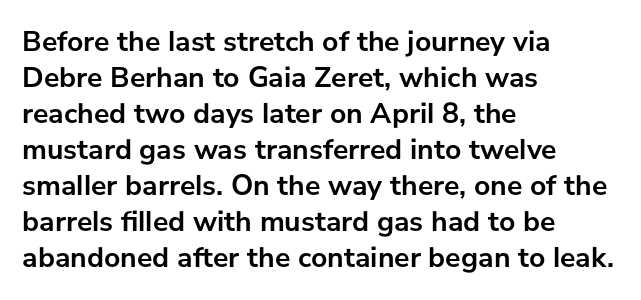
Q: Is the text bold? A: Yes.
Q: Is the text italic (slanted)? A: No, it is upright.
Q: Is the typeface a serif or a sans-serif typeface? A: Sans-serif.
Q: Is the text underlined? A: No.
Q: How is the paragraph aligned? A: Left-aligned.
Q: Is the spacing between letters normal or unusually wide? A: Normal.
Q: Width (condensed, normal, or wide)? A: Normal.
Q: Stroke contrast? A: Low.
Q: x-height? A: Medium.
Q: Monospaced? A: No.
